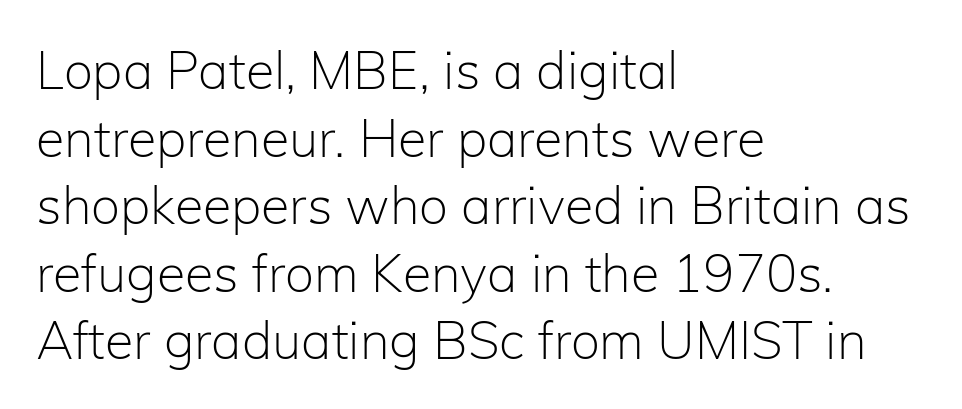
Quick note: not italic, upright. Line starts are locked; line ends wander. The typesetting does not lean heavy: it is not bold. Students, observe: this is what conventionally led text looks like. Nobody touched the tracking dial on this one. These lines are rendered in a variable-pitch font.
